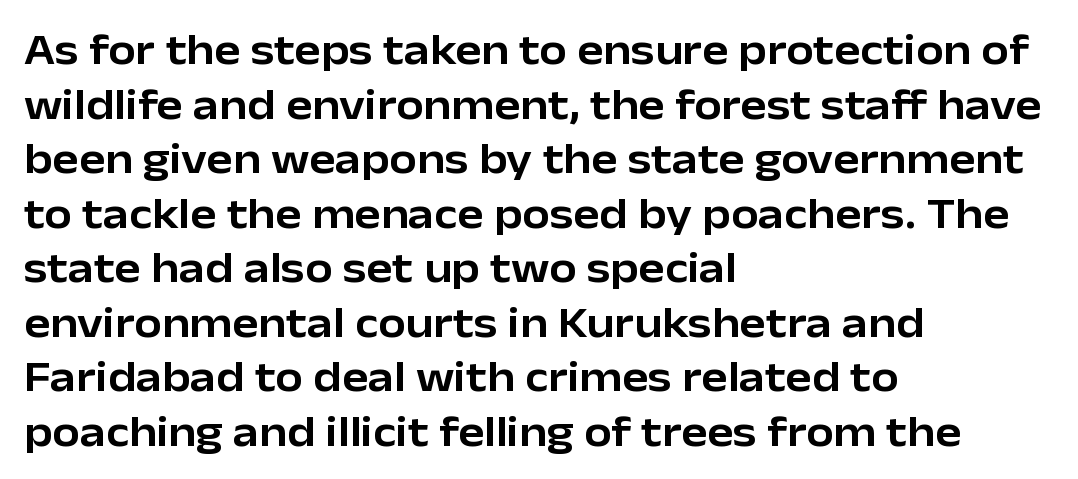
Q: Is the text italic (slanted)? A: No, it is upright.
Q: Is the typeface a serif or a sans-serif typeface? A: Sans-serif.
Q: Is the text underlined? A: No.
Q: How is the paragraph aligned? A: Left-aligned.
Q: Is the spacing between letters normal or unusually wide? A: Normal.
Q: Width (condensed, normal, or wide)? A: Normal.
Q: Stroke contrast? A: Low.
Q: x-height? A: Medium.
Q: Monospaced? A: No.
